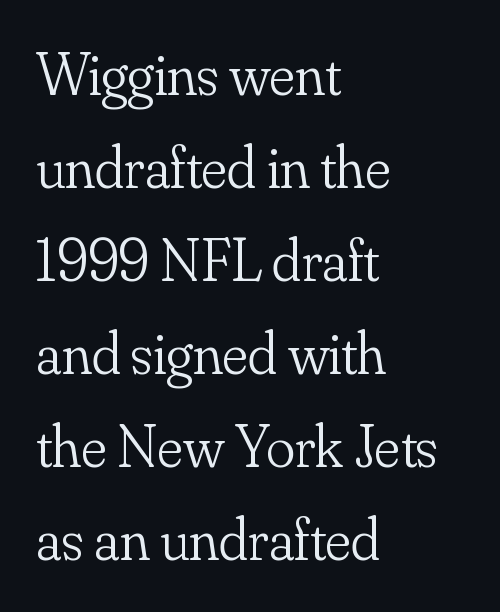
{"serif": "yes", "italic": "no", "bold": "no", "weight": "light", "width": "normal", "stroke_contrast": "low", "x_height": "small", "monospaced": "no", "underline": "no", "align": "left", "line_spacing": "normal", "line_spacing_ratio": 1.55, "letter_spacing": "normal", "letter_spacing_em": 0.0, "glyph_px": 60}
